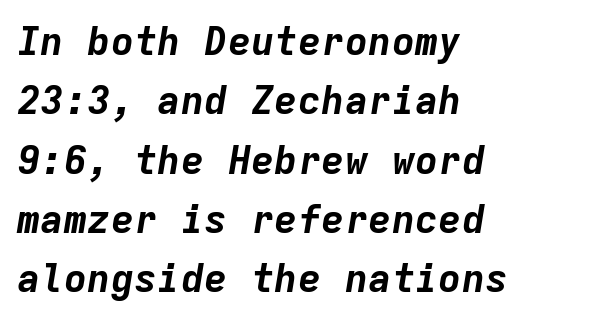
Q: Is the text bold? A: Yes.
Q: Is the text italic (slanted)? A: Yes, it leans right by about 9 degrees.
Q: Is the text underlined? A: No.
Q: How is the paragraph aligned? A: Left-aligned.
Q: Is the spacing between letters normal or unusually wide? A: Normal.
Q: Is the spacing between lines tight, normal or loose? A: Normal.
Q: Width (condensed, normal, or wide)? A: Normal.
Q: Stroke contrast? A: Low.
Q: x-height? A: Medium.
Q: Monospaced? A: Yes.
